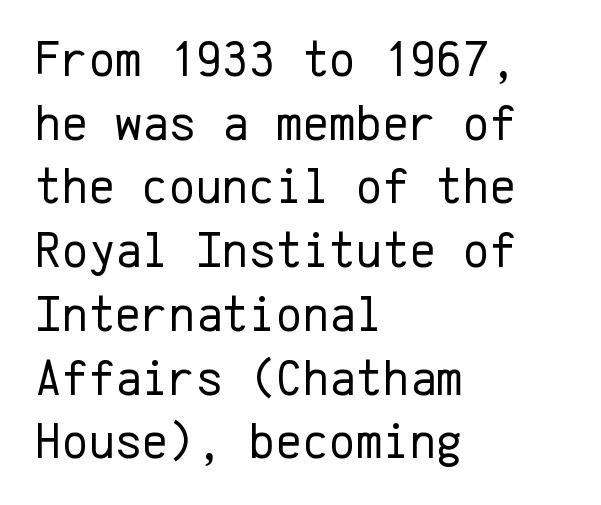
{"serif": "no", "italic": "no", "bold": "no", "weight": "regular", "width": "normal", "stroke_contrast": "low", "x_height": "medium", "monospaced": "yes", "underline": "no", "align": "left", "line_spacing": "normal", "line_spacing_ratio": 1.25, "letter_spacing": "normal", "letter_spacing_em": 0.0, "glyph_px": 51}
